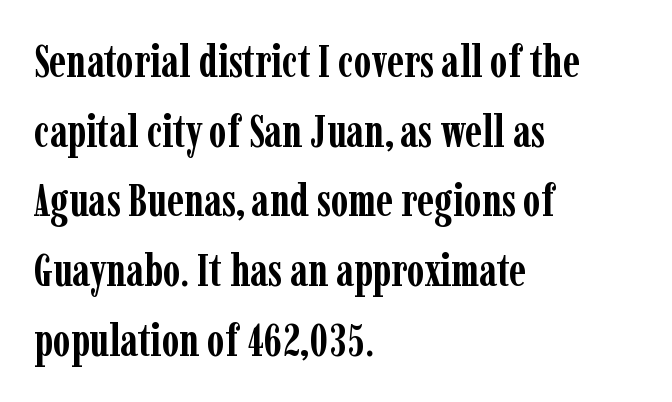
{"serif": "yes", "italic": "no", "bold": "yes", "weight": "semibold", "width": "condensed", "stroke_contrast": "low", "x_height": "medium", "monospaced": "no", "underline": "no", "align": "left", "line_spacing": "normal", "line_spacing_ratio": 1.55, "letter_spacing": "normal", "letter_spacing_em": 0.0, "glyph_px": 45}
